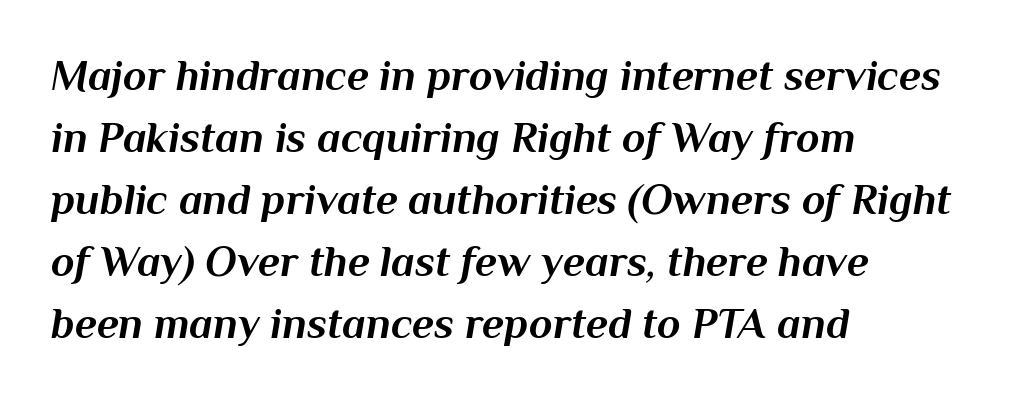
{"italic": "yes", "lean": "right", "slant_degrees": 10, "bold": "yes", "weight": "bold", "width": "normal", "stroke_contrast": "medium", "x_height": "medium", "monospaced": "no", "underline": "no", "align": "left", "line_spacing": "normal", "line_spacing_ratio": 1.44, "letter_spacing": "normal", "letter_spacing_em": 0.0, "glyph_px": 43}
